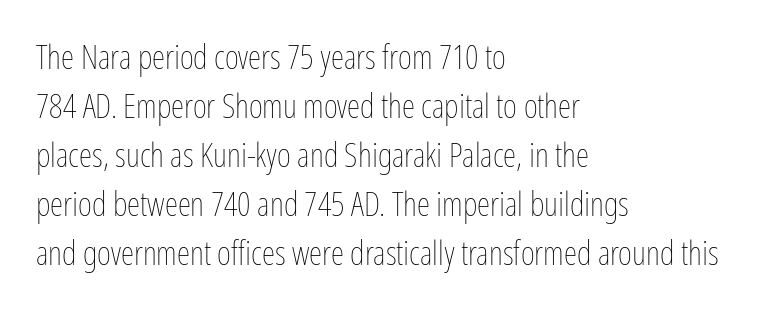
The image shows 34 px thin, condensed type, upright; set left-aligned, normal line spacing (1.44x), normal letter spacing, not underlined; low stroke contrast and a medium x-height.
